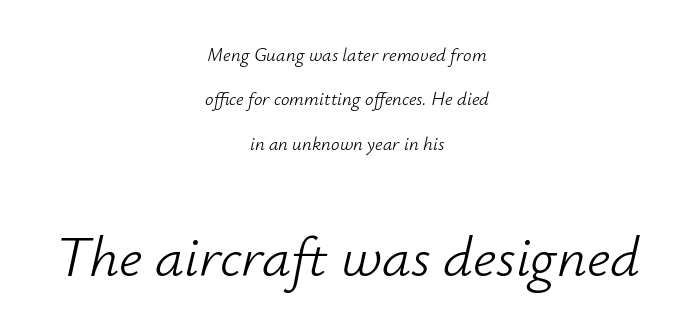
Typesetter's note — lower block bumped up in size, upper block left smaller. A typesetter would call this proportional, since set widths differ per character. Quick note: italic. Ink coverage per letter is moderate at most. Bare-footed words on every line.
